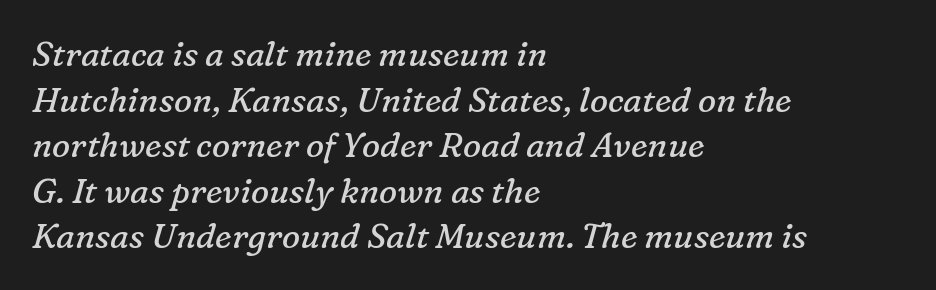
The image shows 34 px regular-weight serif type, italic (leaning right); set left-aligned, normal line spacing (1.34x), normal letter spacing, not underlined; low stroke contrast and a medium x-height.
